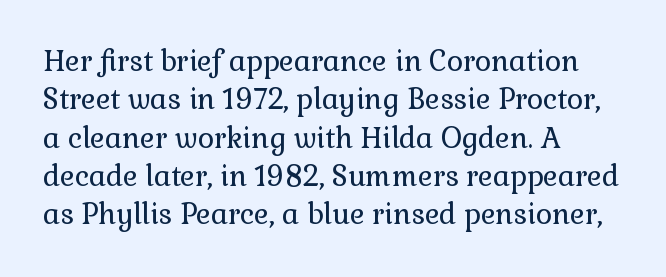
Q: Is the text bold? A: No.
Q: Is the text italic (slanted)? A: No, it is upright.
Q: Is the typeface a serif or a sans-serif typeface? A: Serif.
Q: Is the text underlined? A: No.
Q: How is the paragraph aligned? A: Left-aligned.
Q: Is the spacing between letters normal or unusually wide? A: Normal.
Q: Is the spacing between lines tight, normal or loose? A: Normal.
Q: Width (condensed, normal, or wide)? A: Normal.
Q: Stroke contrast? A: Low.
Q: x-height? A: Medium.
Q: Monospaced? A: No.
